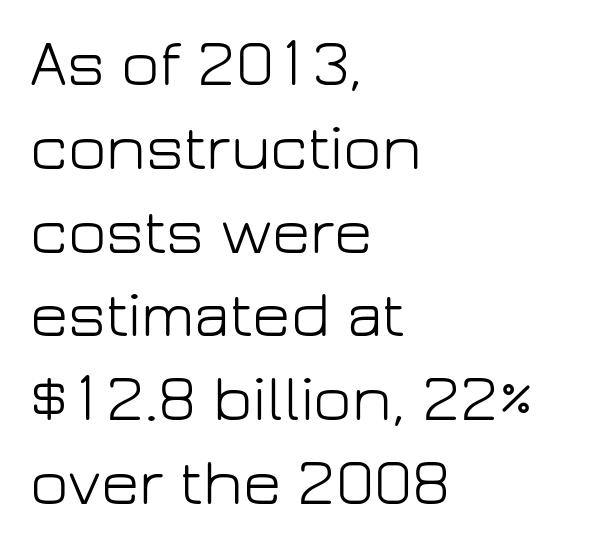
The image shows 66 px light sans-serif type, upright; set left-aligned, normal line spacing (1.27x), normal letter spacing, not underlined; low stroke contrast and a medium x-height.
